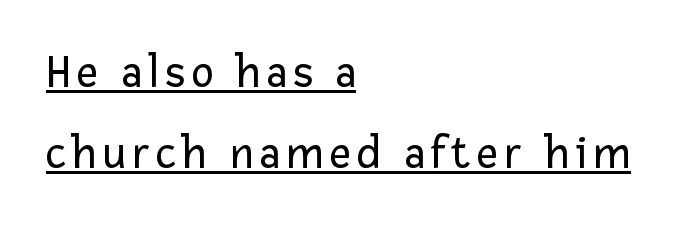
Q: Is the text bold? A: No.
Q: Is the text italic (slanted)? A: No, it is upright.
Q: Is the typeface a serif or a sans-serif typeface? A: Sans-serif.
Q: Is the text underlined? A: Yes.
Q: How is the paragraph aligned? A: Left-aligned.
Q: Width (condensed, normal, or wide)? A: Normal.
Q: Stroke contrast? A: Low.
Q: x-height? A: Medium.
Q: Monospaced? A: No.
